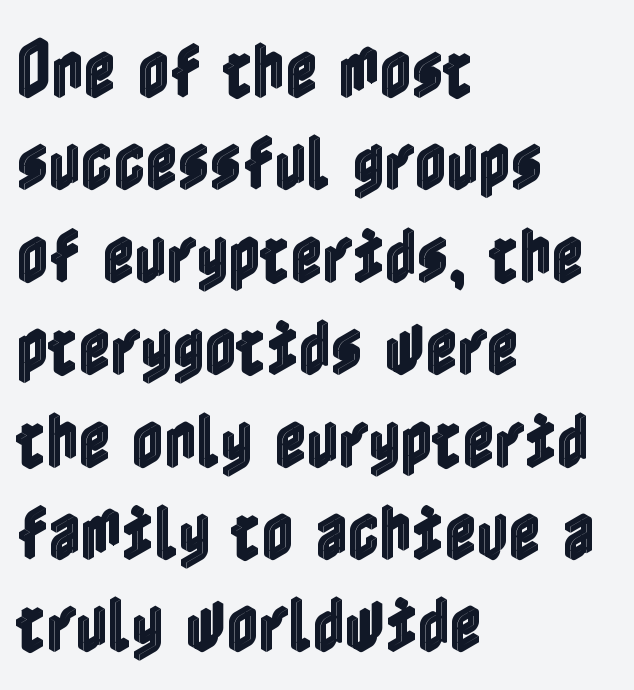
The image shows 62 px condensed type, upright; set left-aligned, normal line spacing (1.49x), normal letter spacing, not underlined; a medium x-height.
